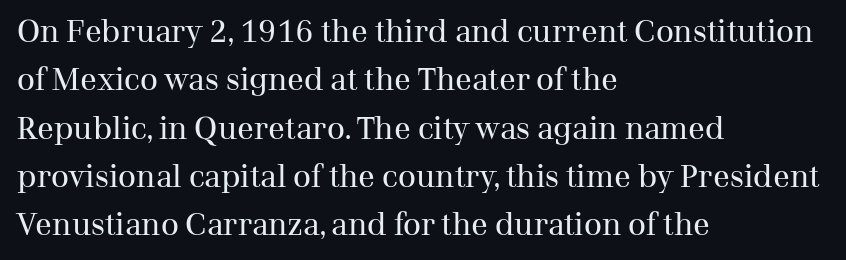
Note the varied advance widths — an 'i' is clearly narrower than an 'm'. The setting favours the left margin, as ordinary paragraphs usually do. The font sits on the lighter half of the weight spectrum, regular included. Ascenders rise straight up at ninety degrees. Examine the stroke ends and you'll spot serifs.
